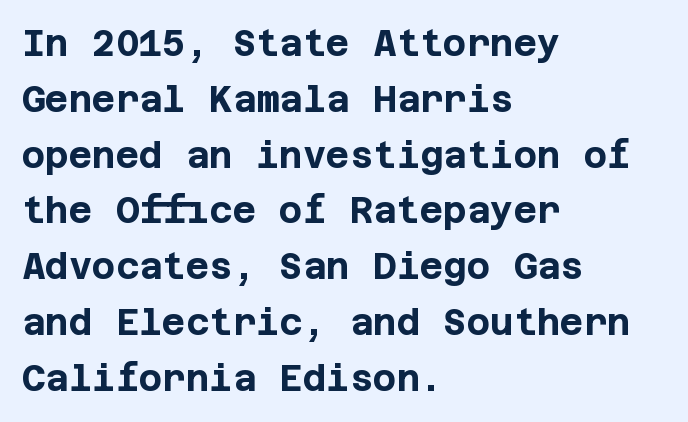
The image shows 36 px bold sans-serif type, upright; set left-aligned, normal line spacing (1.55x), normal letter spacing, not underlined; low stroke contrast and a large x-height.
